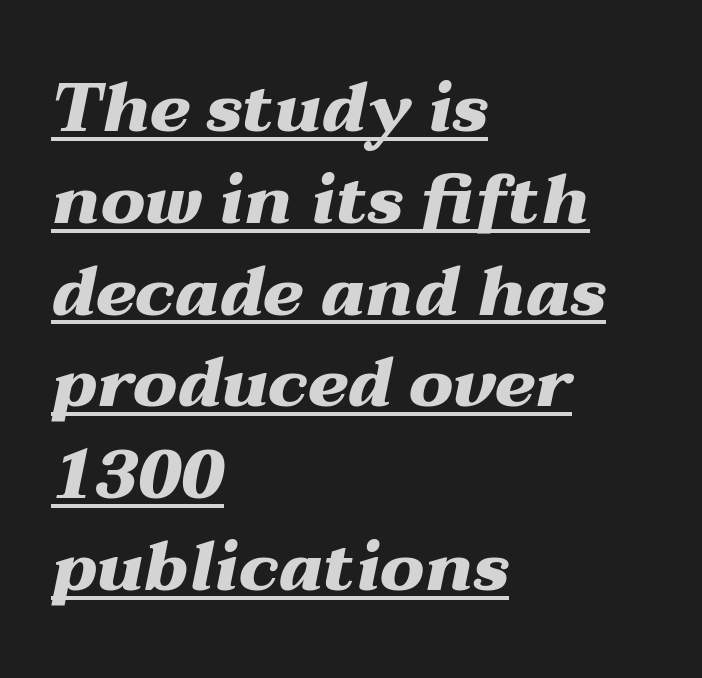
The image shows 68 px heavy, wide type, italic (leaning right); set left-aligned, normal line spacing (1.35x), normal letter spacing, underlined; medium stroke contrast and a medium x-height.
